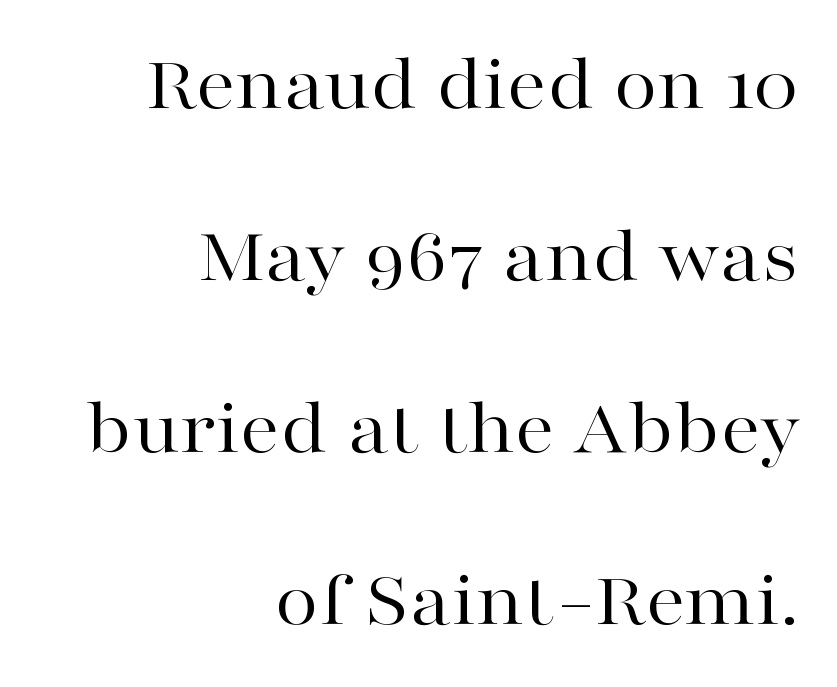
{"serif": "yes", "italic": "no", "bold": "no", "weight": "regular", "width": "wide", "stroke_contrast": "high", "x_height": "medium", "monospaced": "no", "underline": "no", "align": "right", "line_spacing": "loose", "line_spacing_ratio": 2.15, "letter_spacing": "normal", "letter_spacing_em": 0.0, "glyph_px": 80}
